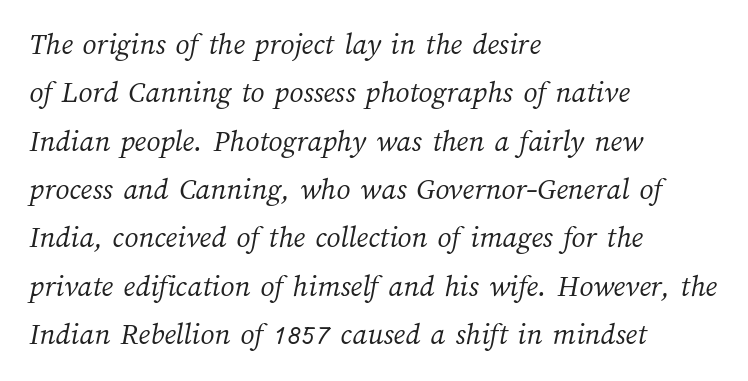
Q: Is the text bold? A: No.
Q: Is the text underlined? A: No.
Q: How is the paragraph aligned? A: Left-aligned.
Q: Is the spacing between letters normal or unusually wide? A: Normal.
Q: Is the spacing between lines tight, normal or loose? A: Normal.
Q: Width (condensed, normal, or wide)? A: Normal.
Q: Stroke contrast? A: Medium.
Q: x-height? A: Medium.
Q: Monospaced? A: No.
